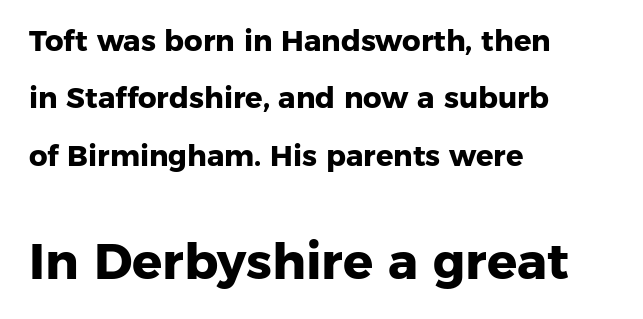
Q: Is the text bold? A: Yes.
Q: Is the typeface a serif or a sans-serif typeface? A: Sans-serif.
Q: Is the text underlined? A: No.
Q: How is the paragraph aligned? A: Left-aligned.
Q: Is the spacing between letters normal or unusually wide? A: Normal.
Q: Is the spacing between lines tight, normal or loose? A: Loose.
Q: Which block of text is set in a larger size, the first (top) or the second (bottom)? A: The second (bottom) one.
Q: Width (condensed, normal, or wide)? A: Normal.
Q: Stroke contrast? A: Low.
Q: x-height? A: Medium.
Q: Monospaced? A: No.
